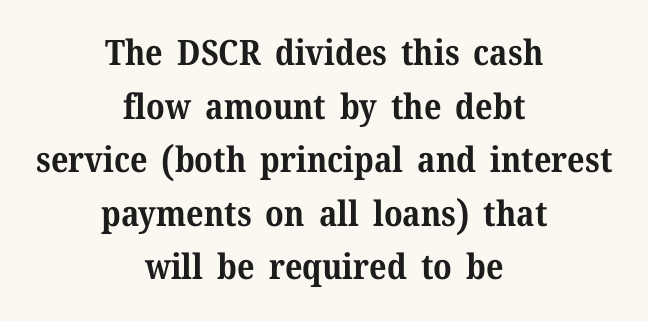
The image shows 35 px bold serif type, upright; set centered, normal line spacing (1.53x), normal letter spacing, not underlined; medium stroke contrast and a medium x-height.
